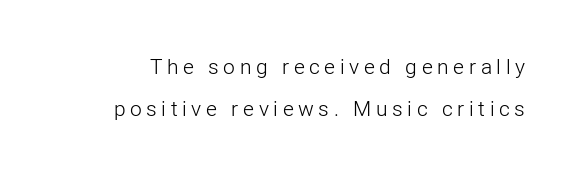
Q: Is the text bold? A: No.
Q: Is the text italic (slanted)? A: No, it is upright.
Q: Is the text underlined? A: No.
Q: Is the spacing between letters normal or unusually wide? A: Unusually wide.
Q: Is the spacing between lines tight, normal or loose? A: Loose.
